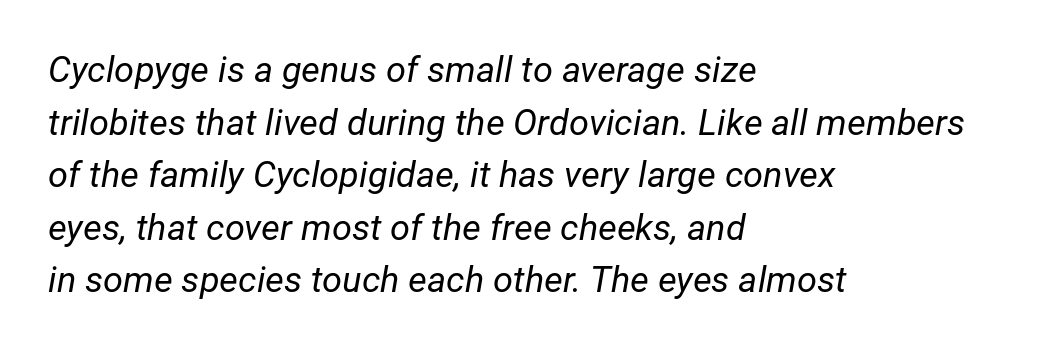
Each new line begins a customary step beneath the previous one. If you drew a line through each stem, it would be angled. The space directly below the letters is spotless. Heft: none added — not bold. Does the copy run flush right? No — it runs flush left.
